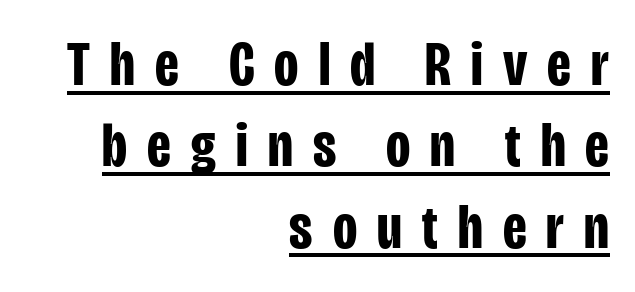
The image shows 63 px bold, condensed sans-serif type, upright; set right-aligned, normal line spacing (1.29x), unusually wide letter spacing (+0.32 em), underlined; low stroke contrast and a large x-height.
